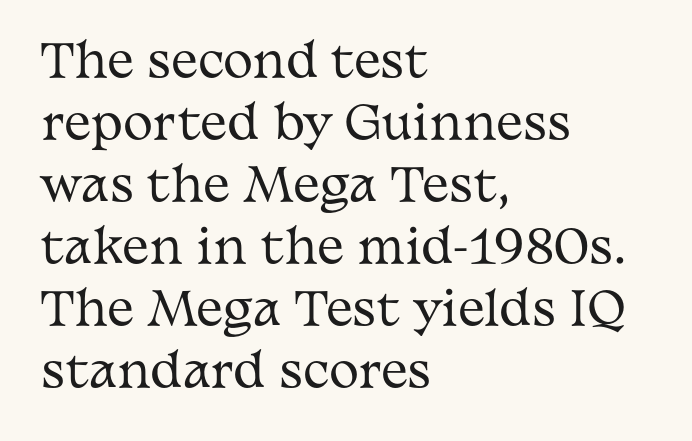
Leftover space on each line is placed entirely after the last word. You could not count columns in this text — the font is proportionally spaced. Do the letters lean? They stand straight. The specimen omits any rule beneath the text block's lines. Tracking here is standard; glyphs follow each other at the usual distance.
